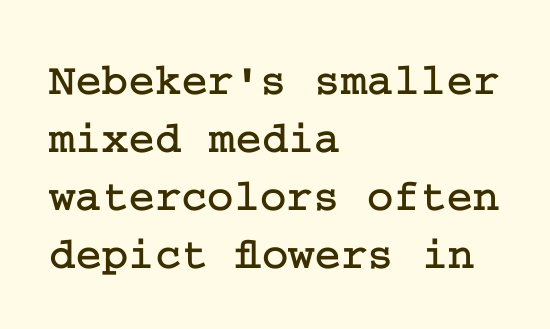
Q: Is the text italic (slanted)? A: No, it is upright.
Q: Is the typeface a serif or a sans-serif typeface? A: Serif.
Q: Is the text underlined? A: No.
Q: How is the paragraph aligned? A: Left-aligned.
Q: Is the spacing between letters normal or unusually wide? A: Normal.
Q: Is the spacing between lines tight, normal or loose? A: Normal.
Q: Width (condensed, normal, or wide)? A: Normal.
Q: Stroke contrast? A: Low.
Q: x-height? A: Medium.
